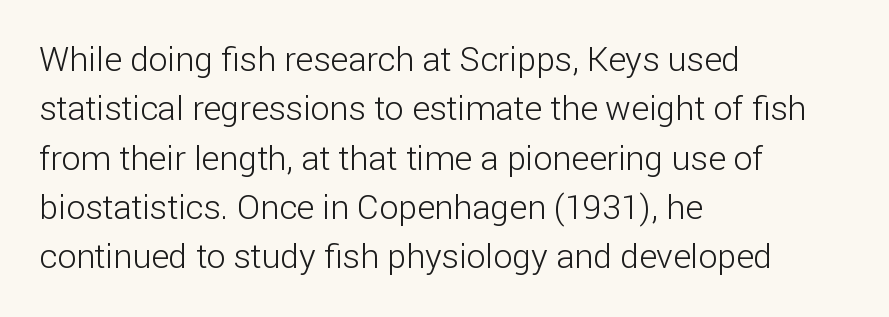
The image shows 34 px light sans-serif type, upright; set left-aligned, normal line spacing (1.45x), normal letter spacing, not underlined; low stroke contrast and a medium x-height.
